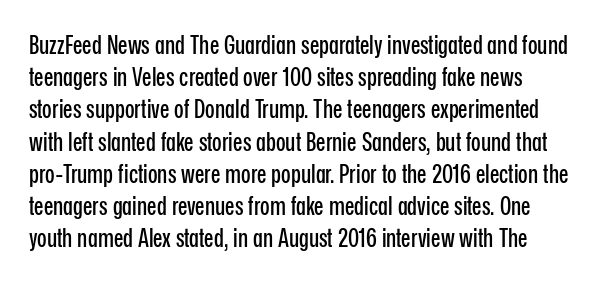
The leading is moderate, giving the passage an even texture. Students, note that the glyphs here touch the page at normal intervals. Posture: upright roman. A bare baseline throughout the passage.
